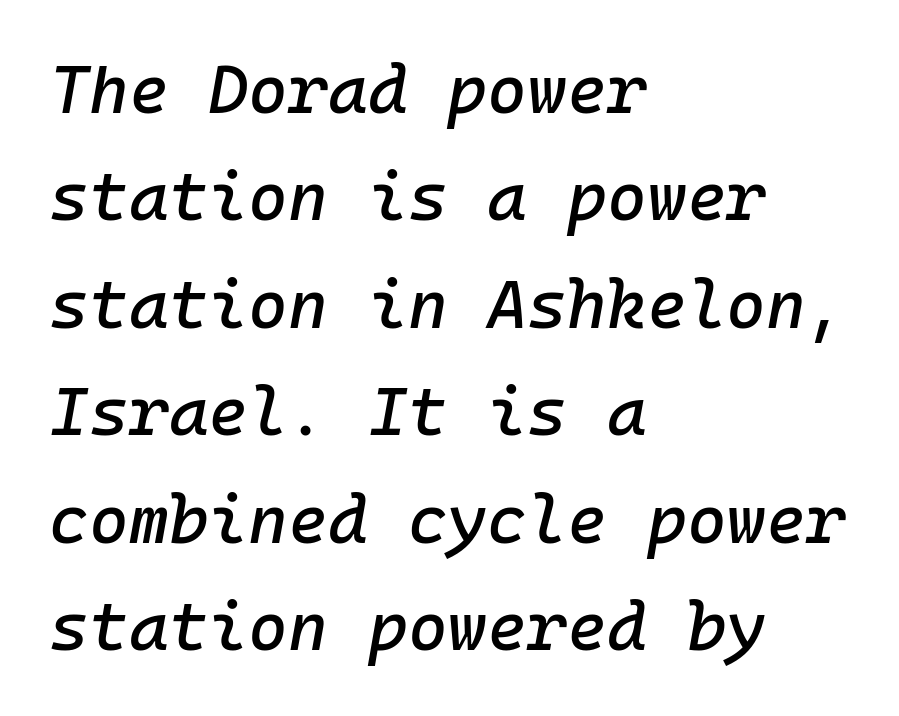
Q: Is the text italic (slanted)? A: Yes, it leans right by about 10 degrees.
Q: Is the text underlined? A: No.
Q: How is the paragraph aligned? A: Left-aligned.
Q: Is the spacing between letters normal or unusually wide? A: Normal.
Q: Is the spacing between lines tight, normal or loose? A: Normal.
Q: Width (condensed, normal, or wide)? A: Normal.
Q: Stroke contrast? A: Low.
Q: x-height? A: Medium.
Q: Monospaced? A: Yes.
